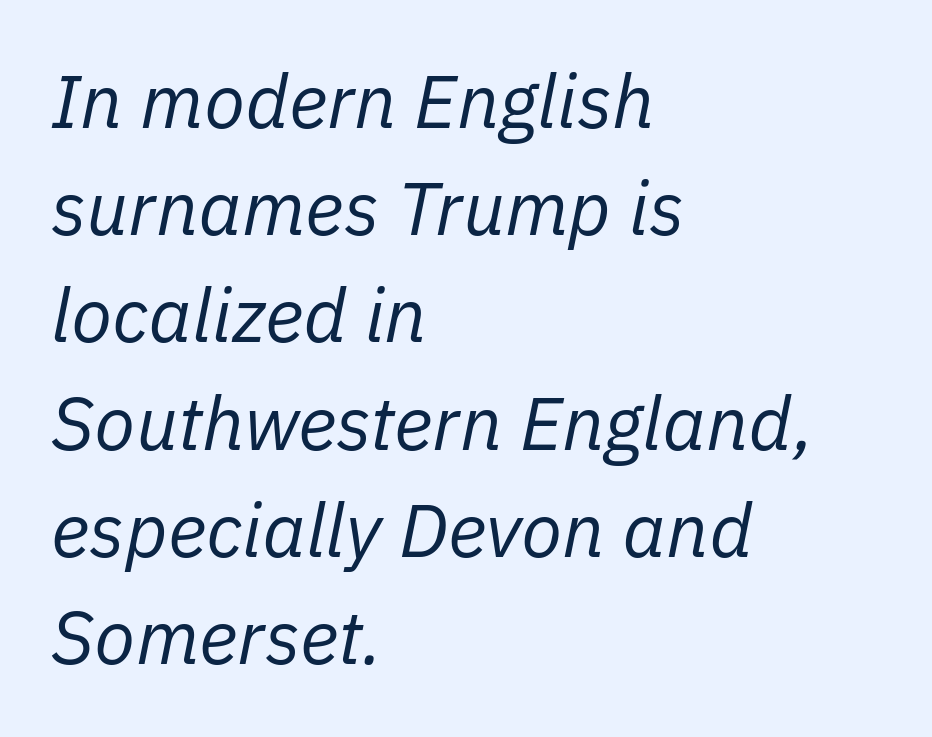
Q: Is the text bold? A: No.
Q: Is the text italic (slanted)? A: Yes, it leans right by about 11 degrees.
Q: Is the text underlined? A: No.
Q: How is the paragraph aligned? A: Left-aligned.
Q: Is the spacing between letters normal or unusually wide? A: Normal.
Q: Is the spacing between lines tight, normal or loose? A: Normal.
Q: Width (condensed, normal, or wide)? A: Normal.
Q: Stroke contrast? A: Low.
Q: x-height? A: Medium.
Q: Monospaced? A: No.
